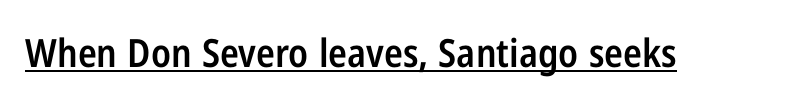
Is the letter spacing exaggerated? No — it looks like the ordinary default. In designer terms, the underline attribute is active on this setting. A sans-serif font was chosen for this passage. In terms of posture, this sample is upright. Is this a fixed-width face? No — the glyphs have proportional, varying widths.
